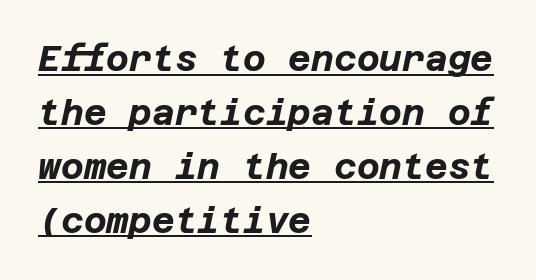
Q: Is the text bold? A: Yes.
Q: Is the text italic (slanted)? A: Yes, it leans right by about 12 degrees.
Q: Is the text underlined? A: Yes.
Q: How is the paragraph aligned? A: Left-aligned.
Q: Is the spacing between letters normal or unusually wide? A: Normal.
Q: Is the spacing between lines tight, normal or loose? A: Normal.
Q: Width (condensed, normal, or wide)? A: Normal.
Q: Stroke contrast? A: Low.
Q: x-height? A: Large.
